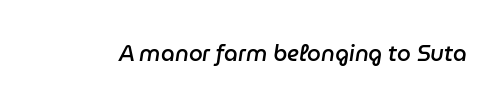
Is the type bold? Partly — it's a semibold, heavier than regular but not fully bold. The face used here is rendered with its standard letterfit. Check the space under the baseline: it is left empty. An italicized treatment has been applied to the whole sample.
